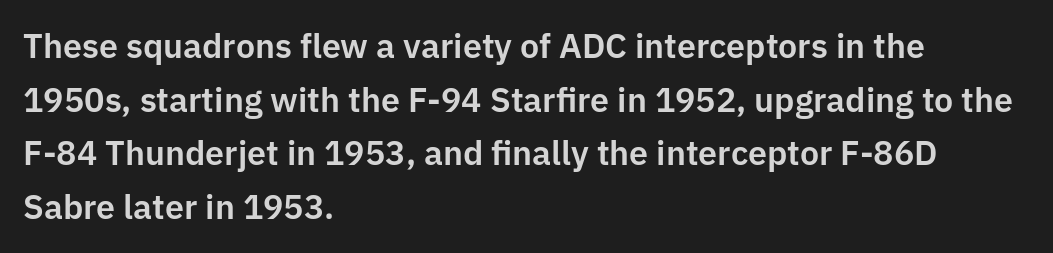
Looks like regular typesetting: each glyph gets only the width it needs. It's the straight-up-and-down kind of type. The passage shown has conventional tracking throughout. The space between consecutive lines is moderate.
